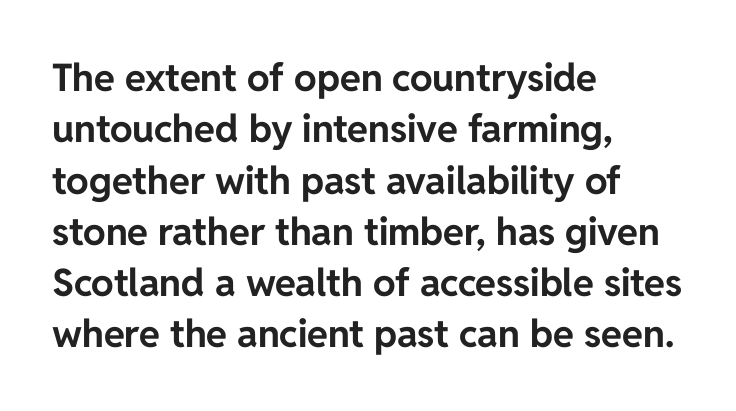
The passage shown is not underscored anywhere. A roman cut, with each character standing at attention. A student would call this left alignment; a typographer would say flush left, rag right. Inter-character spacing is left at the font's built-in metrics.
